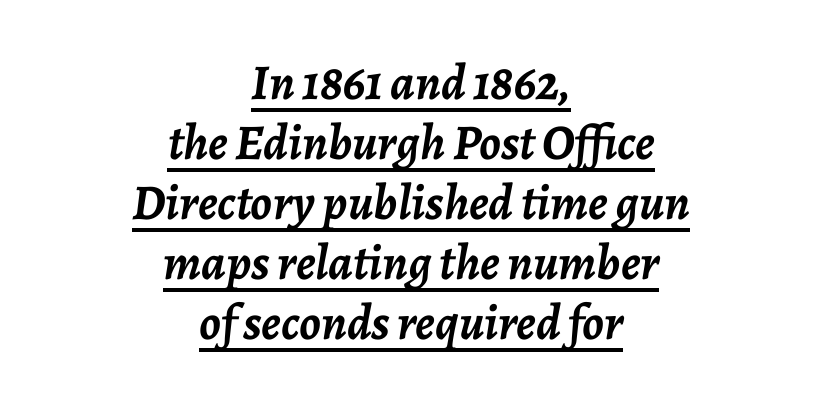
A typesetter would call this proportional, since set widths differ per character. Emphasis by weight is at full strength: bold. Like a heading marked for emphasis, these lines bear an underscore. The setting favours the middle, as headings and verse often do.
